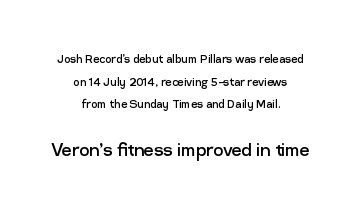
Q: Is the text bold? A: No.
Q: Is the text italic (slanted)? A: No, it is upright.
Q: Is the text underlined? A: No.
Q: How is the paragraph aligned? A: Centered.
Q: Is the spacing between letters normal or unusually wide? A: Normal.
Q: Is the spacing between lines tight, normal or loose? A: Normal.
Q: Which block of text is set in a larger size, the first (top) or the second (bottom)? A: The second (bottom) one.
